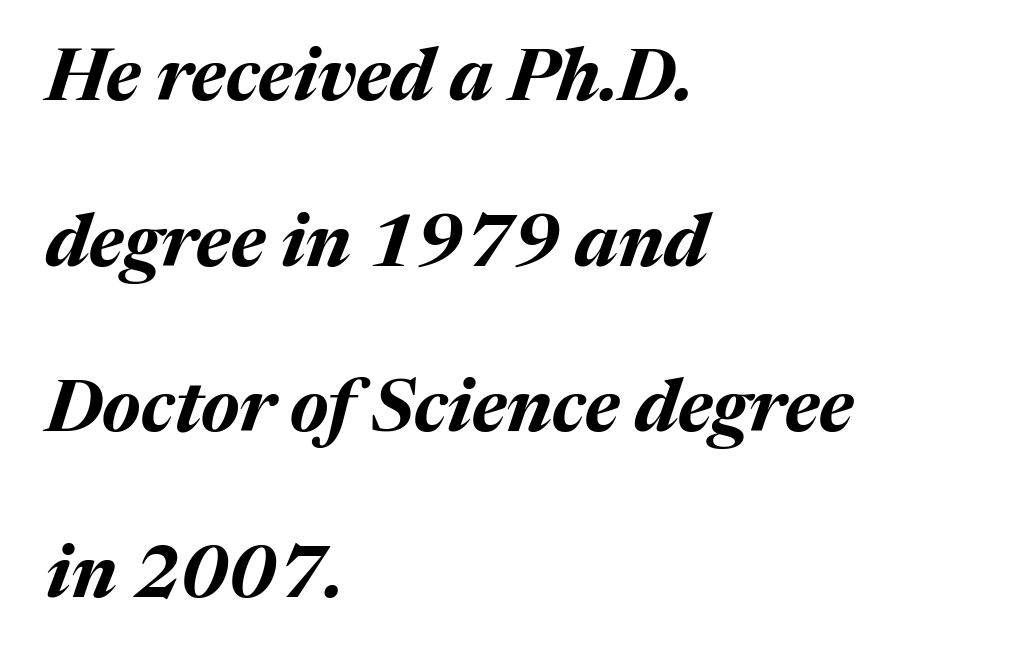
Only glyphs here, with clear space below each row. The face used here has the dense, thick strokes of a bold. Horizontal alignment here is leftward, the default for most running prose. Think of a printed novel: that variable character pitch is what you see here.
